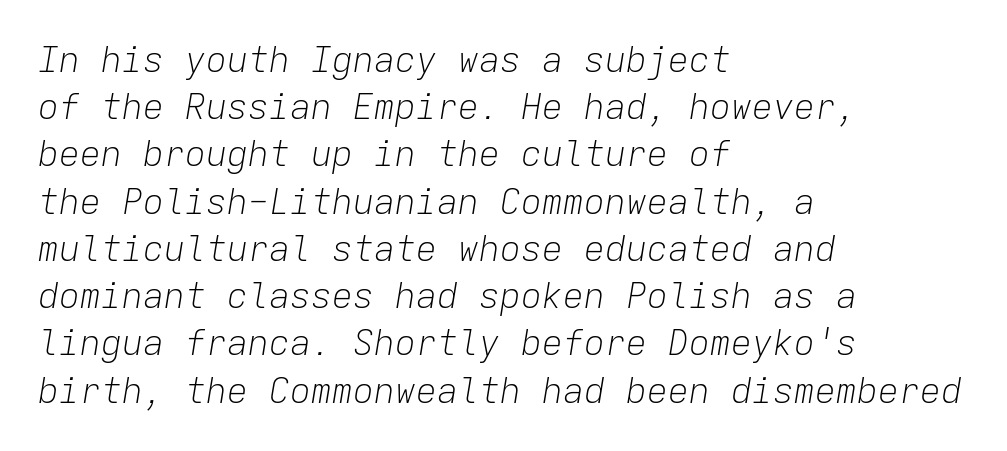
{"italic": "yes", "lean": "right", "slant_degrees": 9, "bold": "no", "weight": "light", "width": "normal", "stroke_contrast": "low", "x_height": "medium", "monospaced": "yes", "underline": "no", "align": "left", "line_spacing": "normal", "line_spacing_ratio": 1.35, "letter_spacing": "normal", "letter_spacing_em": 0.0, "glyph_px": 35}
